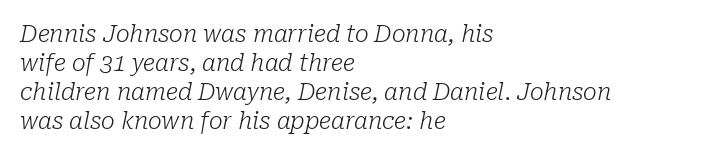
Q: Is the text bold? A: No.
Q: Is the text italic (slanted)? A: Yes, it leans right by about 10 degrees.
Q: Is the text underlined? A: No.
Q: How is the paragraph aligned? A: Left-aligned.
Q: Is the spacing between letters normal or unusually wide? A: Normal.
Q: Is the spacing between lines tight, normal or loose? A: Normal.
